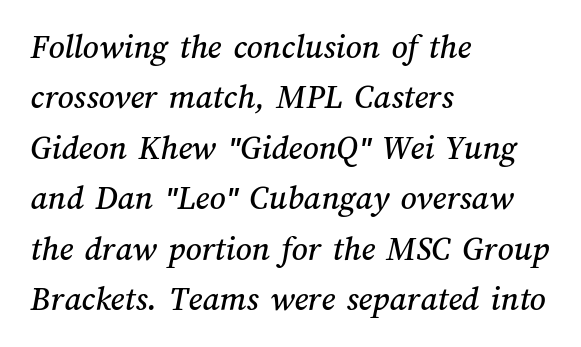
Q: Is the text underlined? A: No.
Q: How is the paragraph aligned? A: Left-aligned.
Q: Is the spacing between letters normal or unusually wide? A: Normal.
Q: Is the spacing between lines tight, normal or loose? A: Normal.
Q: Width (condensed, normal, or wide)? A: Normal.
Q: Stroke contrast? A: Medium.
Q: x-height? A: Medium.
Q: Monospaced? A: No.
